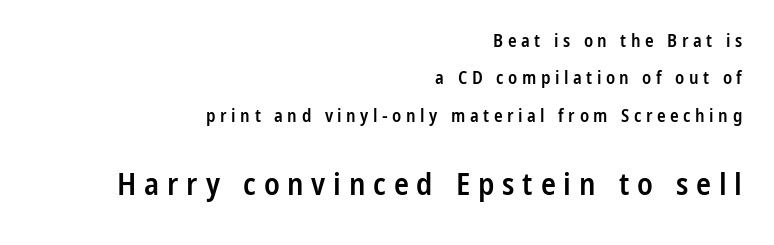
{"serif": "no", "italic": "no", "bold": "semi", "weight": "semibold", "width": "condensed", "stroke_contrast": "low", "x_height": "medium", "monospaced": "no", "underline": "no", "align": "right", "line_spacing": "loose", "line_spacing_ratio": 2.08, "letter_spacing": "wide", "letter_spacing_em": 0.25, "larger_block": "second", "size_ratio": 1.72, "glyph_px": 31}
